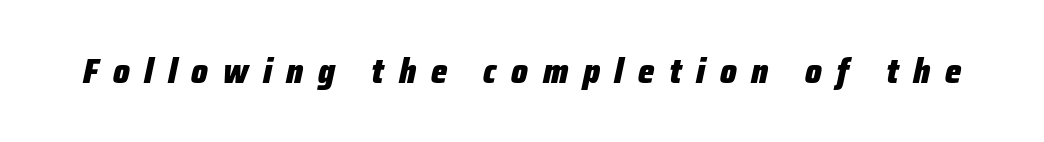
{"italic": "yes", "lean": "right", "slant_degrees": 12, "bold": "yes", "weight": "heavy", "width": "condensed", "stroke_contrast": "low", "x_height": "medium", "monospaced": "no", "underline": "no", "letter_spacing": "wide", "letter_spacing_em": 0.42, "glyph_px": 35}
